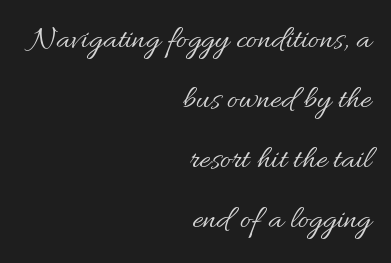
Q: Is the text bold? A: No.
Q: Is the text italic (slanted)? A: Yes.
Q: Is the text underlined? A: No.
Q: How is the paragraph aligned? A: Right-aligned.
Q: Is the spacing between letters normal or unusually wide? A: Normal.
Q: Width (condensed, normal, or wide)? A: Normal.
Q: Stroke contrast? A: Medium.
Q: x-height? A: Small.
Q: Monospaced? A: No.
